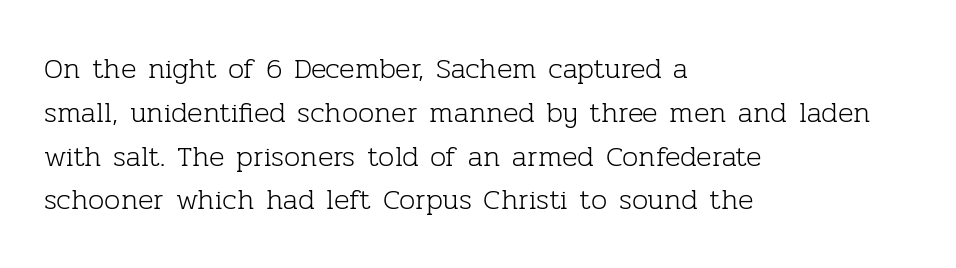
Q: Is the text bold? A: No.
Q: Is the text italic (slanted)? A: No, it is upright.
Q: Is the typeface a serif or a sans-serif typeface? A: Serif.
Q: Is the text underlined? A: No.
Q: How is the paragraph aligned? A: Left-aligned.
Q: Is the spacing between letters normal or unusually wide? A: Normal.
Q: Is the spacing between lines tight, normal or loose? A: Normal.
Q: Width (condensed, normal, or wide)? A: Normal.
Q: Stroke contrast? A: Low.
Q: x-height? A: Medium.
Q: Monospaced? A: No.
